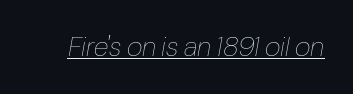
Q: Is the text bold? A: No.
Q: Is the text italic (slanted)? A: Yes, it leans right by about 10 degrees.
Q: Is the text underlined? A: Yes.
Q: Is the spacing between letters normal or unusually wide? A: Normal.
